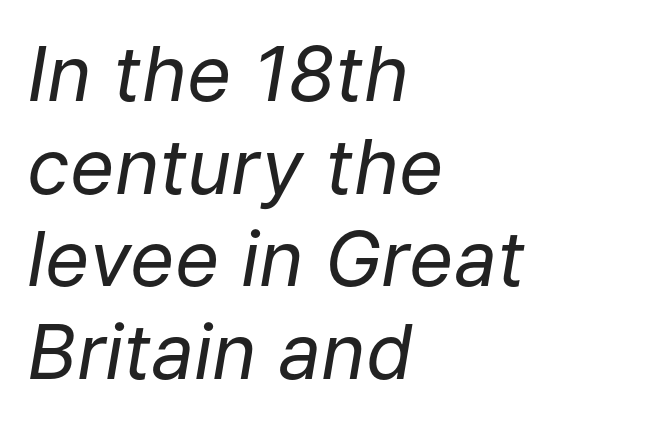
Q: Is the text bold? A: No.
Q: Is the text italic (slanted)? A: Yes, it leans right by about 9 degrees.
Q: Is the text underlined? A: No.
Q: How is the paragraph aligned? A: Left-aligned.
Q: Is the spacing between letters normal or unusually wide? A: Normal.
Q: Width (condensed, normal, or wide)? A: Normal.
Q: Stroke contrast? A: Low.
Q: x-height? A: Medium.
Q: Monospaced? A: No.
